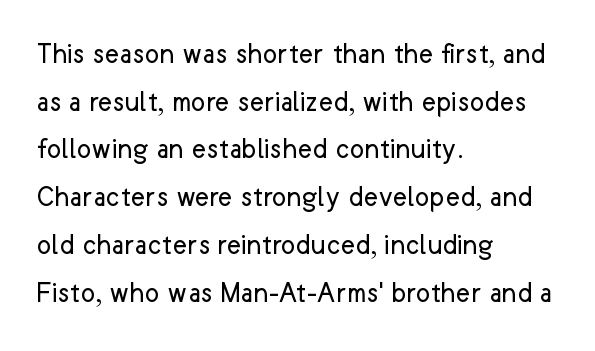
Here the designer chose a conventional face with non-uniform glyph widths. Stroke thickness stays within the range of a standard reading face or lighter. The block of text has a typical density, with ordinary space between rows. You can tell from the bare stems that sans-serif type was used. All the whitespace from short lines collects on the right. In terms of posture, this sample is upright.
